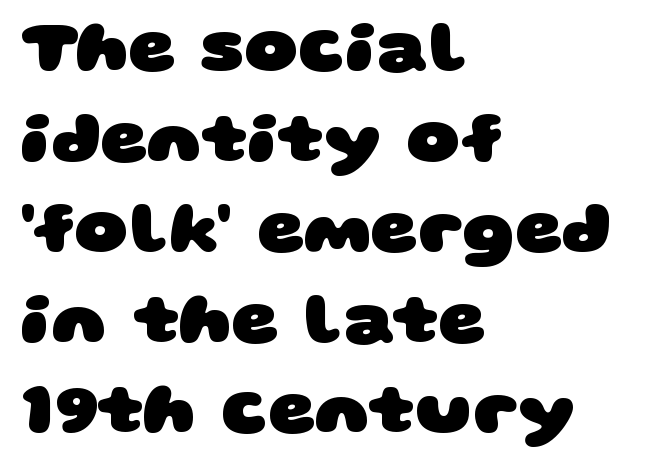
{"serif": "no", "bold": "yes", "weight": "heavy", "width": "wide", "stroke_contrast": "low", "x_height": "large", "monospaced": "no", "underline": "no", "align": "left", "line_spacing_ratio": 1.24, "letter_spacing": "normal", "letter_spacing_em": 0.0, "glyph_px": 73}
